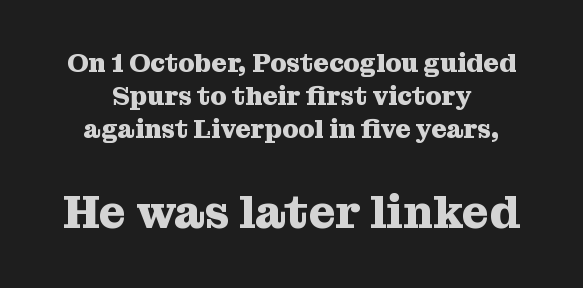
Q: Is the text bold? A: Yes.
Q: Is the text italic (slanted)? A: No, it is upright.
Q: Is the typeface a serif or a sans-serif typeface? A: Serif.
Q: Is the text underlined? A: No.
Q: How is the paragraph aligned? A: Centered.
Q: Is the spacing between letters normal or unusually wide? A: Normal.
Q: Is the spacing between lines tight, normal or loose? A: Normal.
Q: Which block of text is set in a larger size, the first (top) or the second (bottom)? A: The second (bottom) one.
Q: Width (condensed, normal, or wide)? A: Normal.
Q: Stroke contrast? A: Medium.
Q: x-height? A: Medium.
Q: Monospaced? A: No.
